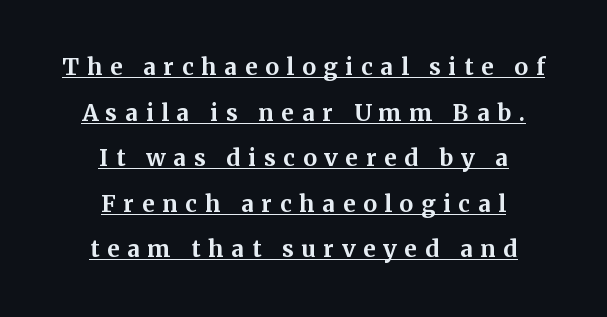
The image shows 23 px bold type, upright; set centered, loose line spacing (1.98x), unusually wide letter spacing (+0.34 em), underlined.
